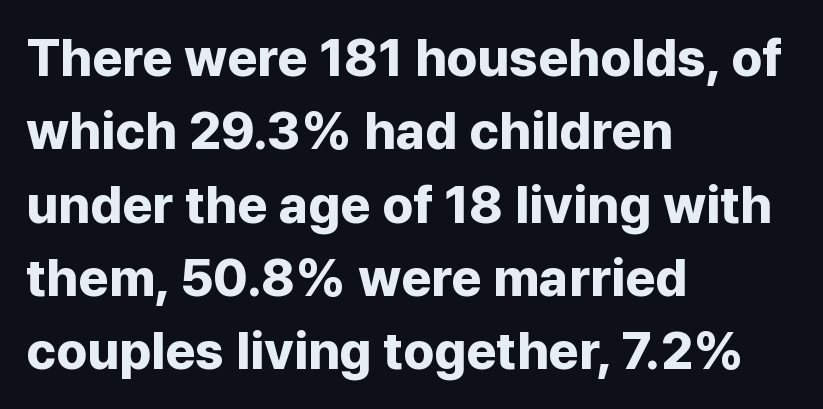
Q: Is the text bold? A: Yes.
Q: Is the text italic (slanted)? A: No, it is upright.
Q: Is the typeface a serif or a sans-serif typeface? A: Sans-serif.
Q: Is the text underlined? A: No.
Q: How is the paragraph aligned? A: Left-aligned.
Q: Is the spacing between letters normal or unusually wide? A: Normal.
Q: Is the spacing between lines tight, normal or loose? A: Normal.
Q: Width (condensed, normal, or wide)? A: Normal.
Q: Stroke contrast? A: Low.
Q: x-height? A: Medium.
Q: Monospaced? A: No.
